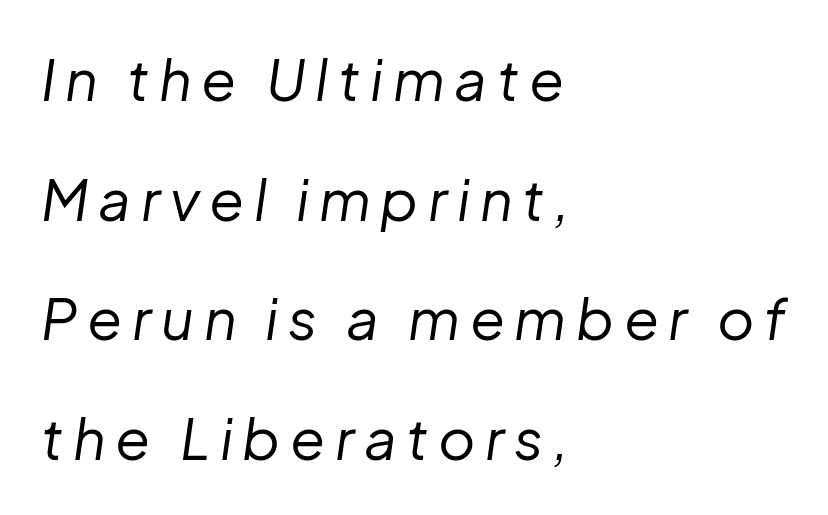
The image shows 57 px regular-weight type, italic (leaning right); set left-aligned, loose line spacing (2.1x), not underlined; low stroke contrast and a medium x-height.
